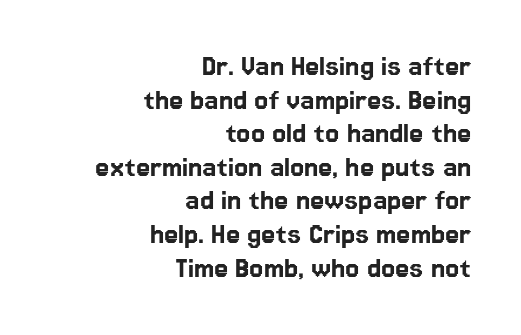
{"serif": "no", "italic": "no", "width": "normal", "stroke_contrast": "low", "x_height": "medium", "monospaced": "no", "underline": "no", "align": "right", "line_spacing": "tight", "line_spacing_ratio": 1.05, "letter_spacing": "normal", "letter_spacing_em": 0.0, "glyph_px": 32}
